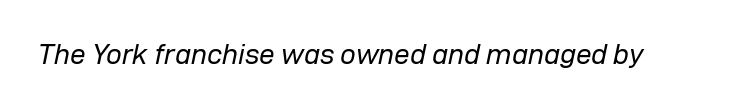
These lines are rendered in a variable-pitch font. Characters are canted at an angle relative to the baseline's perpendicular. The passage shown has conventional tracking throughout. The glyphs are unaccompanied by any horizontal stroke below them.
